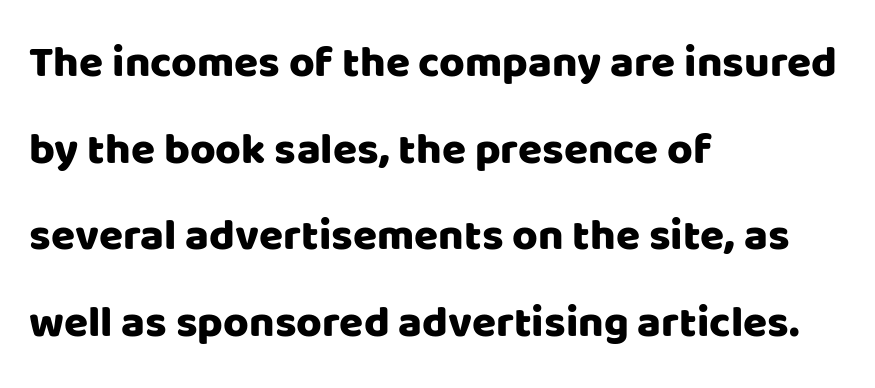
The image shows 44 px sans-serif type, upright; set left-aligned, loose line spacing (1.97x), normal letter spacing, not underlined; low stroke contrast and a large x-height.
